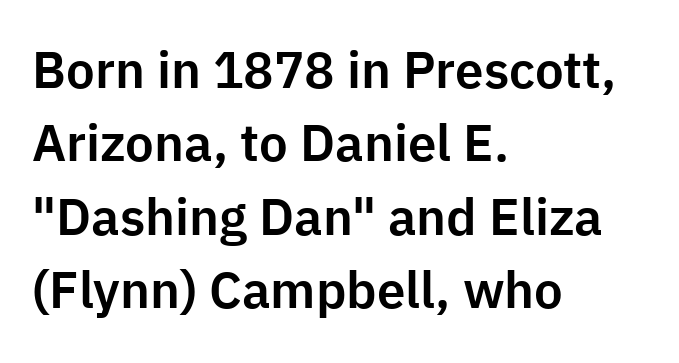
Each letter keeps its own natural width here, so spacing adapts to shape. Short and long lines alike share a common starting point at left. This is sans-serif lettering, the kind often seen on screens and signage. A typesetter would call this leading conventional body-copy spacing. Plain, unruled lines of type.
